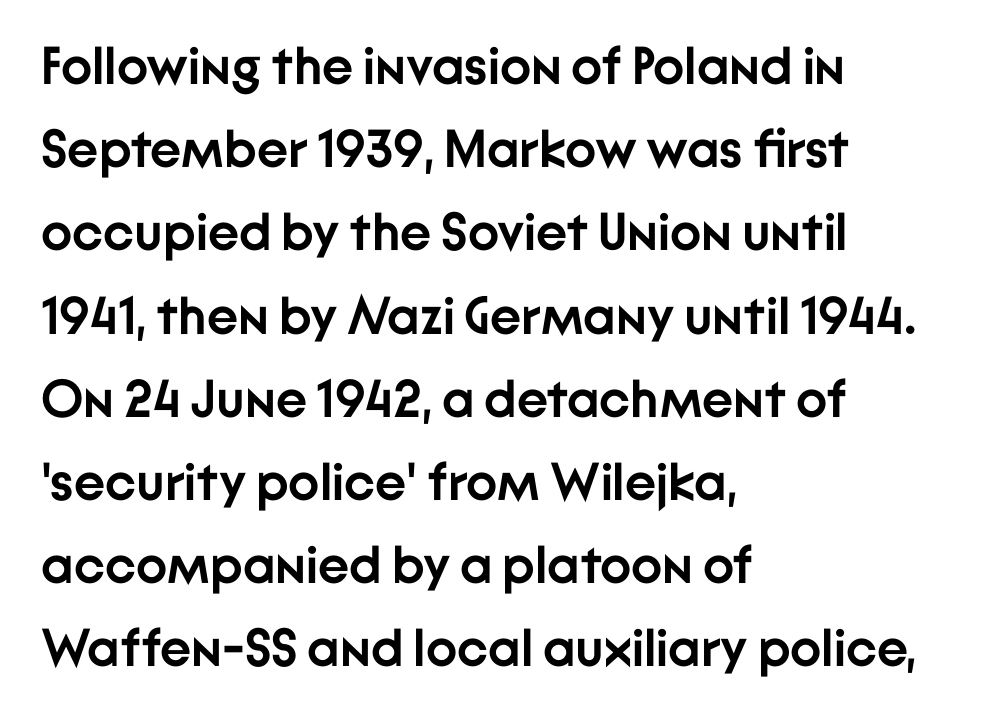
{"serif": "no", "italic": "no", "bold": "yes", "weight": "semibold", "width": "normal", "stroke_contrast": "low", "x_height": "medium", "monospaced": "no", "underline": "no", "align": "left", "line_spacing": "normal", "line_spacing_ratio": 1.57, "letter_spacing": "normal", "letter_spacing_em": 0.0, "glyph_px": 53}
